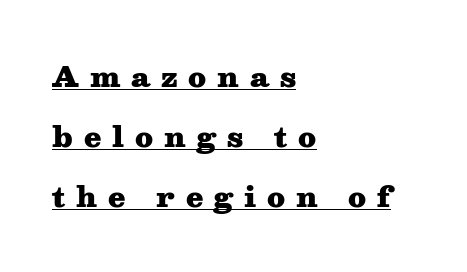
{"serif": "yes", "italic": "no", "bold": "yes", "weight": "heavy", "width": "wide", "stroke_contrast": "medium", "x_height": "medium", "monospaced": "no", "underline": "yes", "align": "left", "line_spacing": "loose", "line_spacing_ratio": 2.15, "letter_spacing": "wide", "letter_spacing_em": 0.39, "glyph_px": 28}
